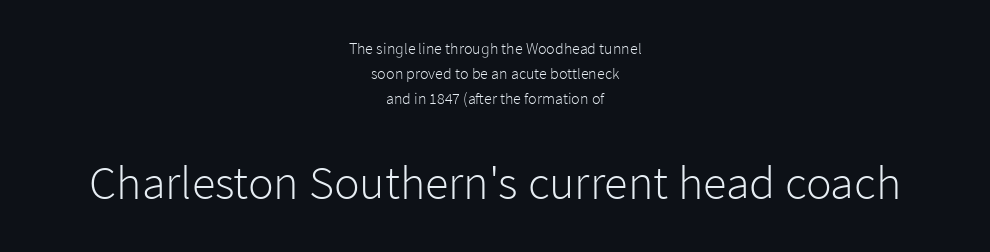
{"serif": "no", "italic": "no", "bold": "no", "weight": "light", "width": "normal", "stroke_contrast": "low", "x_height": "medium", "monospaced": "no", "underline": "no", "align": "center", "line_spacing": "normal", "line_spacing_ratio": 1.56, "letter_spacing": "normal", "letter_spacing_em": 0.0, "larger_block": "second", "size_ratio": 3.0, "glyph_px": 48}
